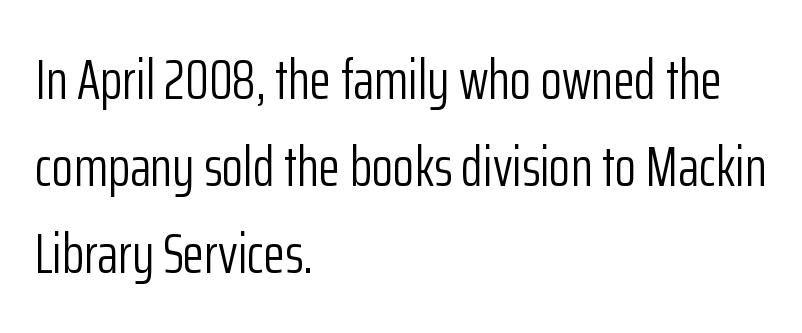
The image shows 56 px light, condensed sans-serif type, upright; set left-aligned, normal line spacing (1.55x), normal letter spacing, not underlined; low stroke contrast and a medium x-height.
